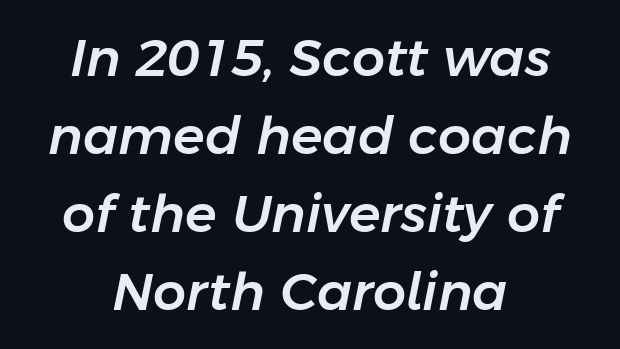
The lettering tilts uniformly, giving the passage an italic look. Vertically, the passage feels balanced, rows spaced as you'd expect. Inter-character spacing is left at the font's built-in metrics. Type without underlining. Notice how the passage keeps no hard edge, just a central spine. These lines are rendered in a variable-pitch font.
